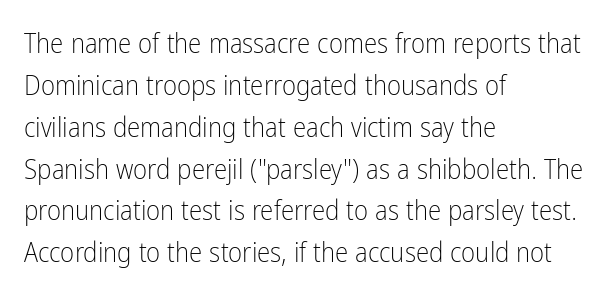
The image shows 27 px text type, upright; set left-aligned, normal line spacing (1.55x), normal letter spacing, not underlined.
